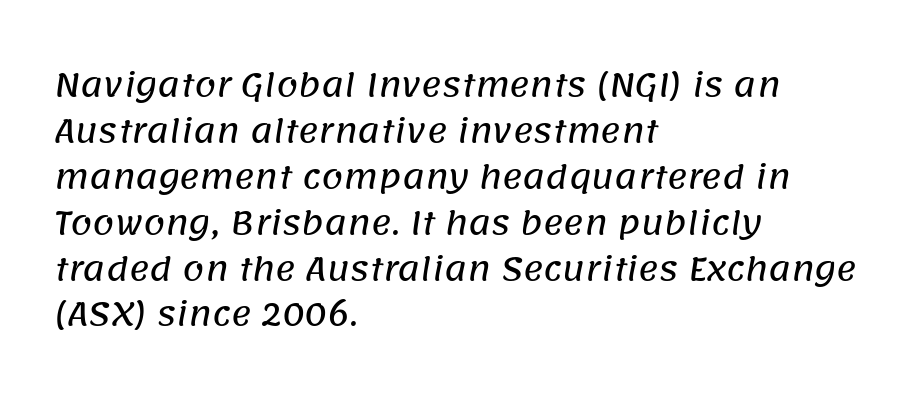
Bare-footed words on every line. The font family rendered here belongs to the sans-serif group. A typesetter would call this proportional, since set widths differ per character. If you drew a ruler down the left edge, every line would touch it. The space between consecutive lines is moderate. Standard letterfit; no display-style spreading of the glyphs.
